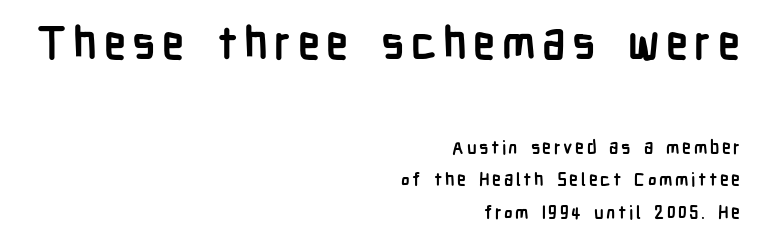
The image shows 45 px semibold, condensed sans-serif type, upright; set right-aligned, line spacing 1.8x, not underlined; the first (top) block is 2.5x larger; low stroke contrast and a medium x-height.
